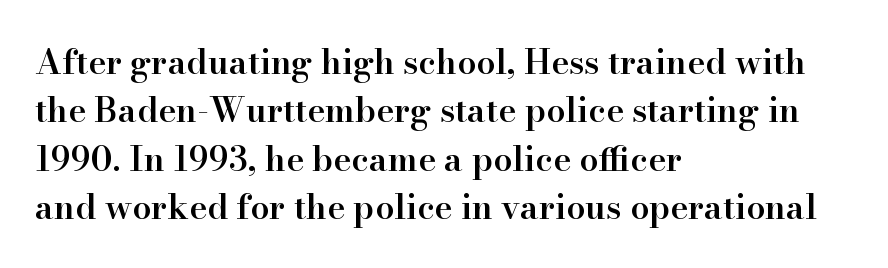
The image shows 34 px semibold serif type, upright; set left-aligned, normal line spacing (1.42x), normal letter spacing, not underlined; high stroke contrast and a small x-height.
